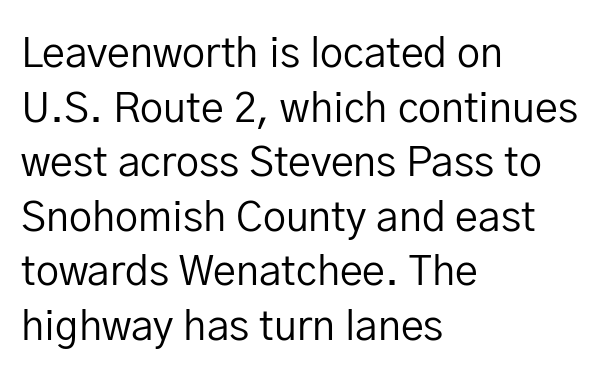
This sample has the flowing, uneven cadence of proportional lettering. The rag falls on the right side of this text block. The rendering shows plain stroke endings on the letterforms — a sans-serif design. Compared with typical body copy, the letter spacing here is the same.
